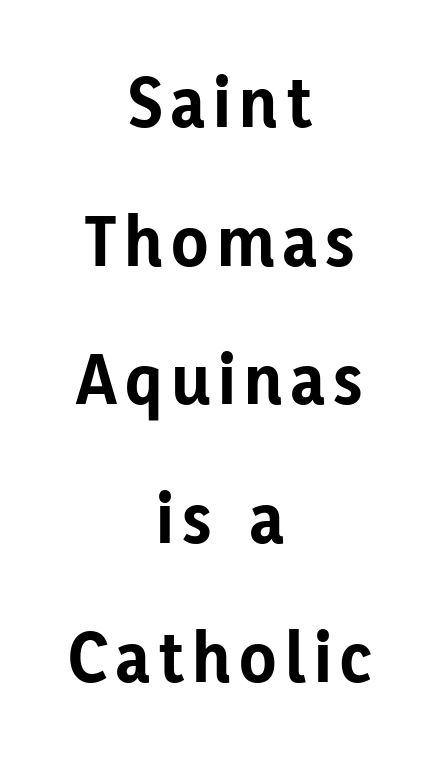
The image shows 75 px bold sans-serif type, upright; set centered, line spacing 1.85x, not underlined; low stroke contrast and a medium x-height.
